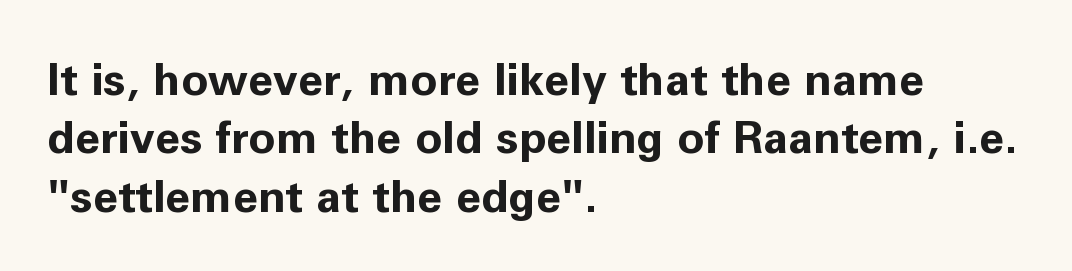
Q: Is the text bold? A: Yes.
Q: Is the text italic (slanted)? A: No, it is upright.
Q: Is the typeface a serif or a sans-serif typeface? A: Sans-serif.
Q: Is the text underlined? A: No.
Q: How is the paragraph aligned? A: Left-aligned.
Q: Is the spacing between letters normal or unusually wide? A: Normal.
Q: Is the spacing between lines tight, normal or loose? A: Normal.
Q: Width (condensed, normal, or wide)? A: Normal.
Q: Stroke contrast? A: Low.
Q: x-height? A: Medium.
Q: Monospaced? A: No.
